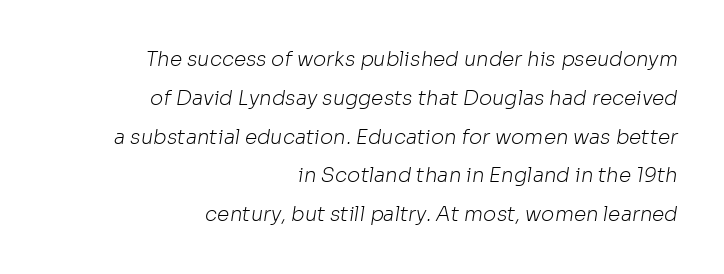
The image shows 20 px text type; set right-aligned, loose line spacing (1.94x), normal letter spacing, not underlined.
